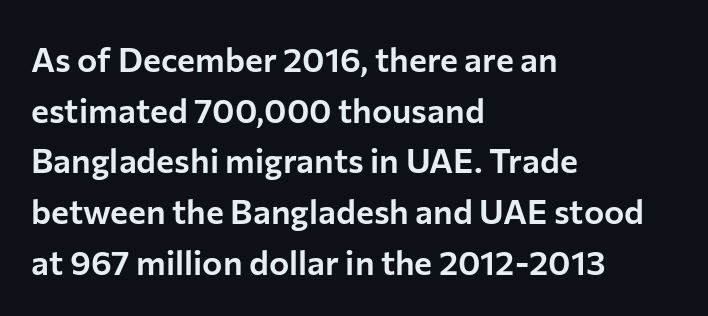
The image shows 34 px sans-serif type, upright; set left-aligned, normal line spacing (1.49x), normal letter spacing, not underlined; low stroke contrast and a medium x-height.
